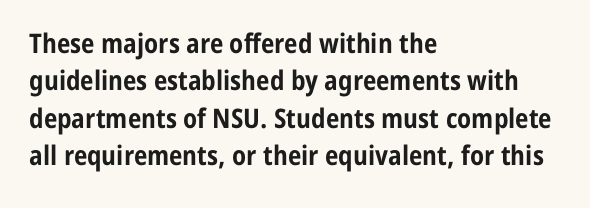
Q: Is the text bold? A: Yes.
Q: Is the text italic (slanted)? A: No, it is upright.
Q: Is the text underlined? A: No.
Q: How is the paragraph aligned? A: Left-aligned.
Q: Is the spacing between letters normal or unusually wide? A: Normal.
Q: Is the spacing between lines tight, normal or loose? A: Normal.
